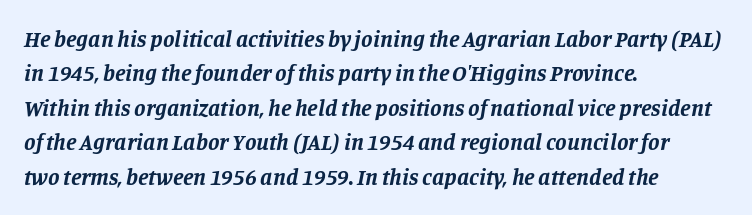
Tracking value appears to be zero — textbook default spacing. The lines are quadded left. The block of text has a typical density, with ordinary space between rows. Only glyphs here, with clear space below each row. Is the type bold? Yes — the strokes are clearly thick and heavy.
